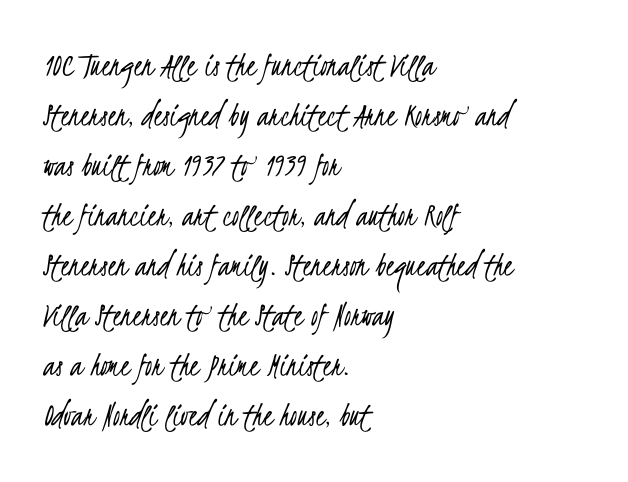
{"serif": "no", "bold": "no", "weight": "light", "width": "condensed", "stroke_contrast": "low", "x_height": "small", "monospaced": "no", "underline": "no", "align": "left", "line_spacing": "normal", "line_spacing_ratio": 1.43, "letter_spacing": "normal", "letter_spacing_em": 0.0, "glyph_px": 35}
